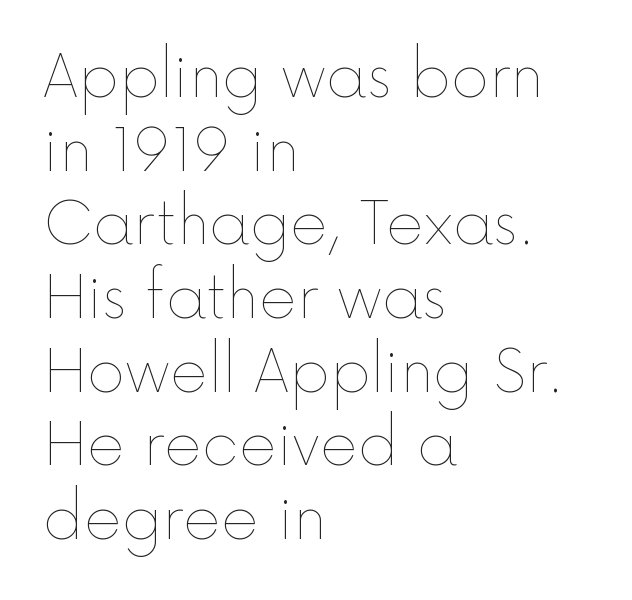
Caption: face not bold, strokes unweighted. The font's upright variant was chosen for this text. The line texture is even and compact thanks to regular tracking. Alignment: flush left.
